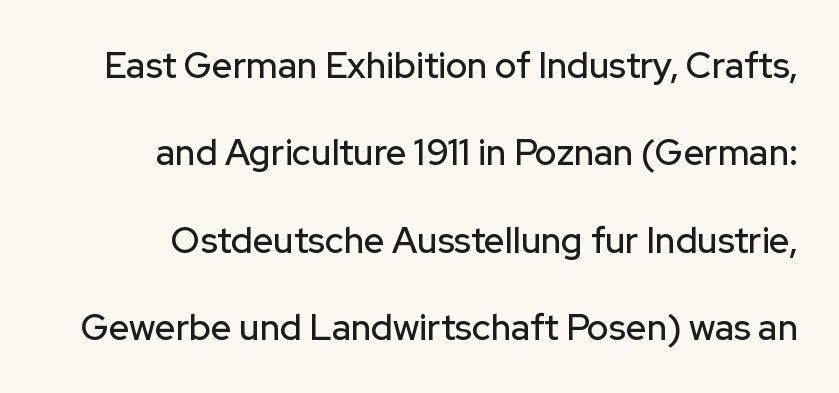
Q: Is the text italic (slanted)? A: No, it is upright.
Q: Is the typeface a serif or a sans-serif typeface? A: Sans-serif.
Q: Is the text underlined? A: No.
Q: How is the paragraph aligned? A: Right-aligned.
Q: Is the spacing between letters normal or unusually wide? A: Normal.
Q: Is the spacing between lines tight, normal or loose? A: Loose.
Q: Width (condensed, normal, or wide)? A: Normal.
Q: Stroke contrast? A: Low.
Q: x-height? A: Medium.
Q: Monospaced? A: No.
